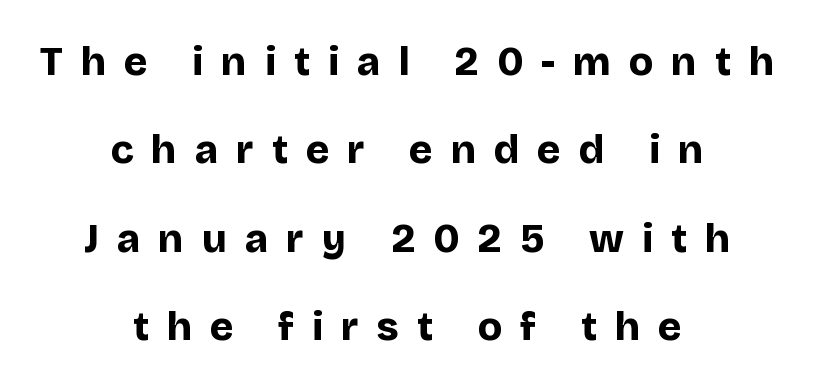
The horizontal fit of the characters is loose and conspicuously gappy. Look at the stroke-to-counter ratio: heavy, a bold. Style check: upright. This sample is center-justified, so both line endings float freely.
